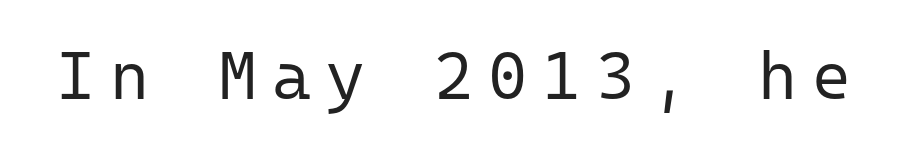
The image shows 67 px regular-weight sans-serif type, upright, monospaced; set unusually wide letter spacing (+0.22 em), not underlined; low stroke contrast and a medium x-height.
